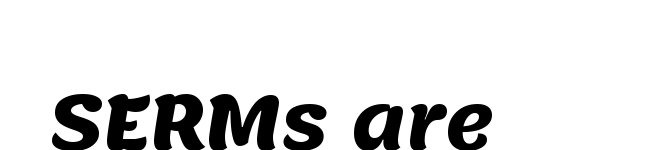
Q: Is the text bold? A: Yes.
Q: Is the typeface a serif or a sans-serif typeface? A: Sans-serif.
Q: Is the text underlined? A: No.
Q: Is the spacing between letters normal or unusually wide? A: Normal.
Q: Width (condensed, normal, or wide)? A: Normal.
Q: Stroke contrast? A: Medium.
Q: x-height? A: Large.
Q: Monospaced? A: No.
